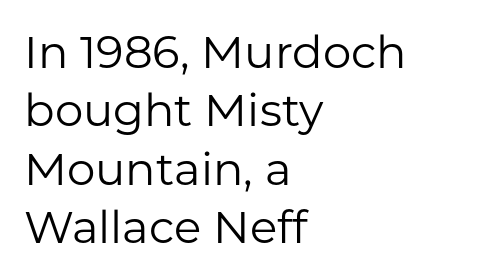
{"serif": "no", "italic": "no", "bold": "no", "weight": "regular", "width": "normal", "stroke_contrast": "low", "x_height": "medium", "monospaced": "no", "underline": "no", "align": "left", "line_spacing": "normal", "line_spacing_ratio": 1.3, "letter_spacing": "normal", "letter_spacing_em": 0.0, "glyph_px": 45}
